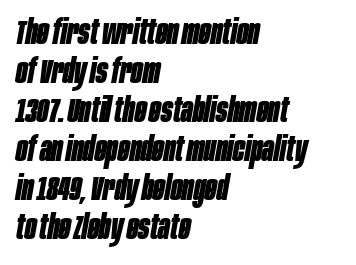
{"italic": "yes", "lean": "right", "slant_degrees": 10, "bold": "yes", "weight": "bold", "width": "condensed", "stroke_contrast": "low", "x_height": "large", "monospaced": "no", "underline": "no", "align": "left", "line_spacing": "tight", "line_spacing_ratio": 1.15, "letter_spacing": "normal", "letter_spacing_em": 0.0, "glyph_px": 34}
